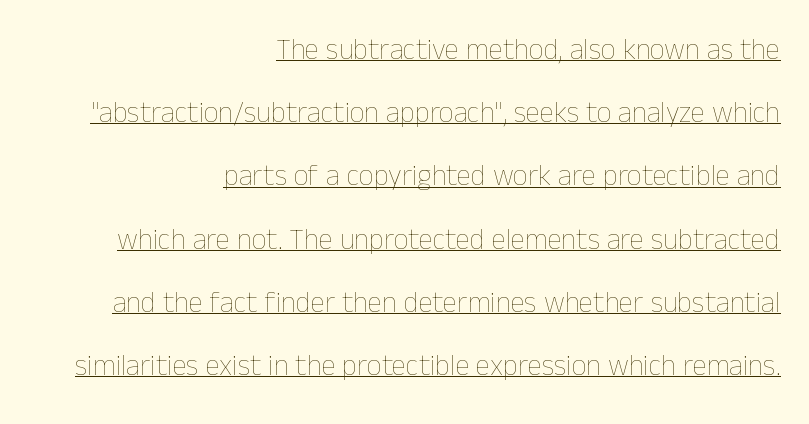
The image shows 29 px thin type, upright; set right-aligned, loose line spacing (2.18x), normal letter spacing, underlined; low stroke contrast and a medium x-height.
